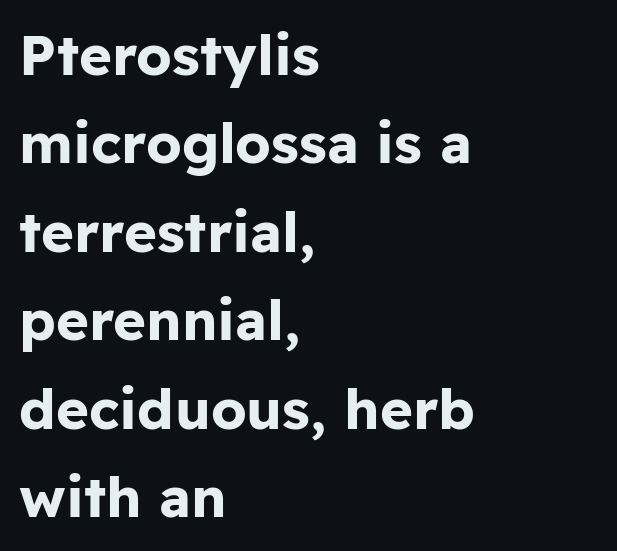
Q: Is the text bold? A: Yes.
Q: Is the text italic (slanted)? A: No, it is upright.
Q: Is the typeface a serif or a sans-serif typeface? A: Sans-serif.
Q: Is the text underlined? A: No.
Q: How is the paragraph aligned? A: Left-aligned.
Q: Is the spacing between letters normal or unusually wide? A: Normal.
Q: Is the spacing between lines tight, normal or loose? A: Normal.
Q: Width (condensed, normal, or wide)? A: Normal.
Q: Stroke contrast? A: Low.
Q: x-height? A: Medium.
Q: Monospaced? A: No.
